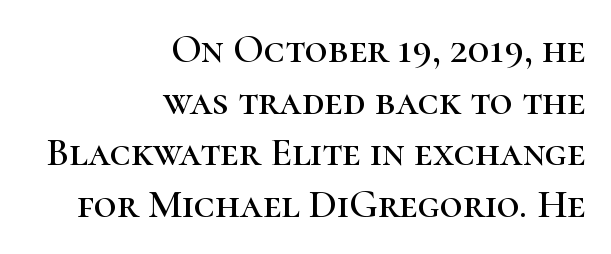
This rendering features lettering with no underline. This sample has the flowing, uneven cadence of proportional lettering. The designer went with a serif here, giving each stem small feet. These lines keep a tight, regular rhythm from letter to letter. Typeset ragged left — the right edge is the straight one.
